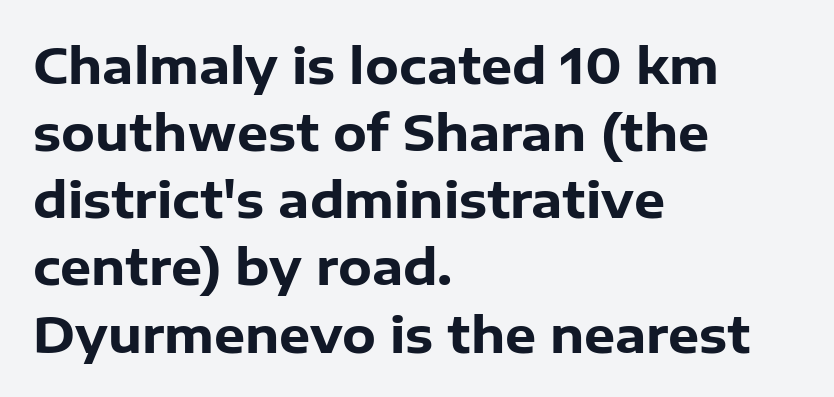
The image shows 49 px heavy sans-serif type, upright; set left-aligned, normal line spacing (1.37x), normal letter spacing, not underlined; low stroke contrast and a medium x-height.
